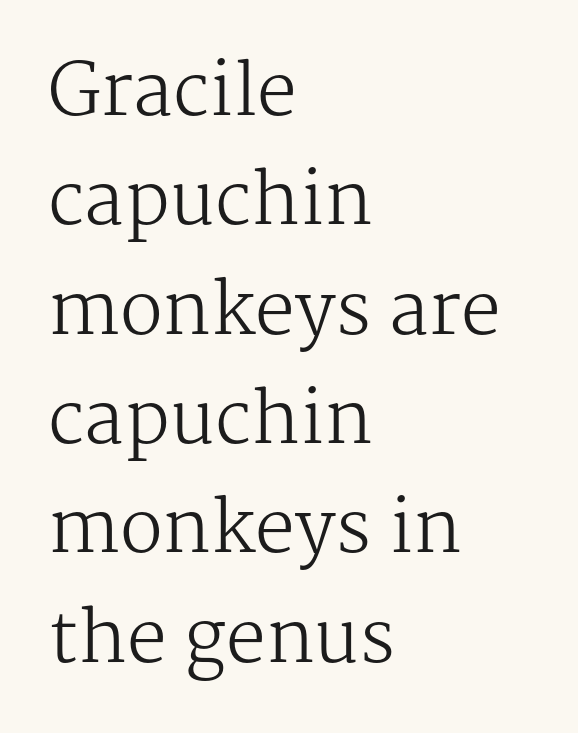
The image shows 71 px regular-weight serif type, upright; set left-aligned, normal line spacing (1.54x), normal letter spacing, not underlined; medium stroke contrast and a medium x-height.
